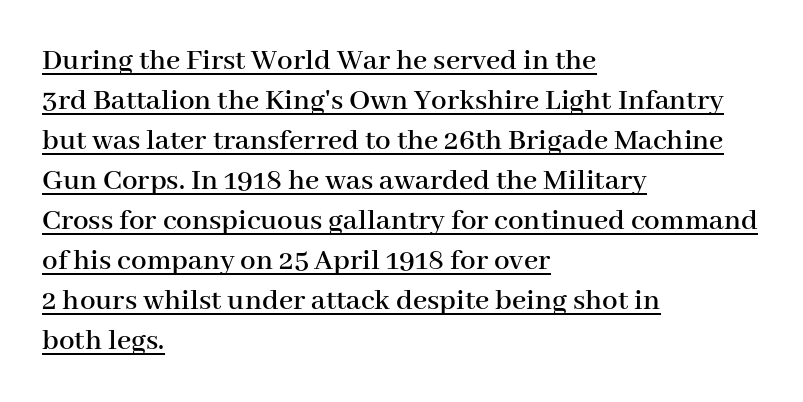
The image shows 31 px serif type, upright; set left-aligned, normal line spacing (1.29x), normal letter spacing, underlined; high stroke contrast and a medium x-height.
